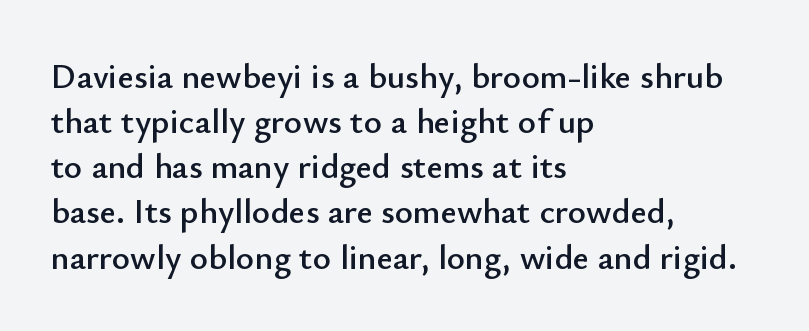
Q: Is the text italic (slanted)? A: No, it is upright.
Q: Is the typeface a serif or a sans-serif typeface? A: Sans-serif.
Q: Is the text underlined? A: No.
Q: How is the paragraph aligned? A: Left-aligned.
Q: Is the spacing between letters normal or unusually wide? A: Normal.
Q: Is the spacing between lines tight, normal or loose? A: Normal.
Q: Width (condensed, normal, or wide)? A: Normal.
Q: Stroke contrast? A: Low.
Q: x-height? A: Small.
Q: Monospaced? A: No.
